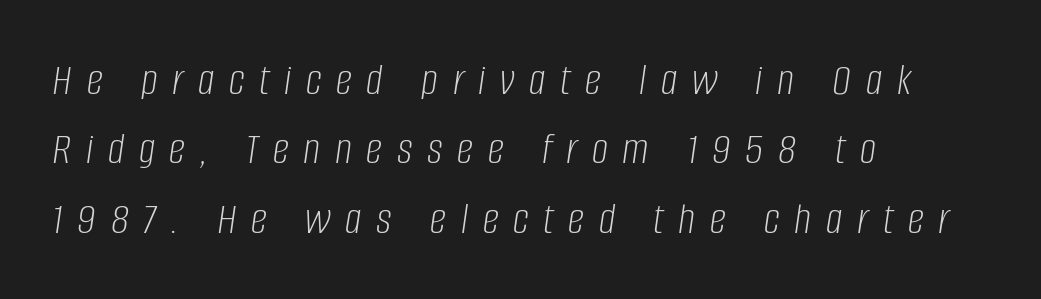
{"italic": "yes", "lean": "right", "slant_degrees": 8, "bold": "no", "weight": "light", "width": "condensed", "stroke_contrast": "low", "x_height": "large", "monospaced": "no", "underline": "no", "align": "left", "line_spacing": "normal", "line_spacing_ratio": 1.51, "letter_spacing": "wide", "letter_spacing_em": 0.32, "glyph_px": 46}
